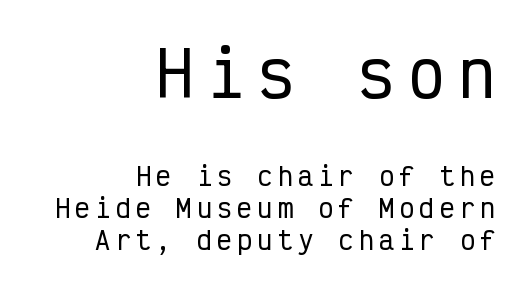
The image shows 62 px condensed sans-serif type, upright, monospaced; set right-aligned, normal line spacing (1.28x), unusually wide letter spacing (+0.21 em), not underlined; the first (top) block is 2.48x larger; low stroke contrast and a medium x-height.
